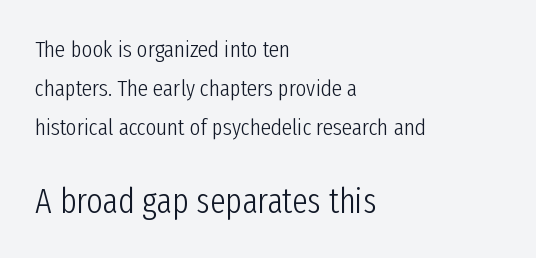
Whoever set this made the second block the dominant, larger element. Lines of text with bare space underneath. Nobody touched the tracking dial on this one. Letters have the restrained weight of plain body copy at most. These lines are rendered in a variable-pitch font. The letters carry no serifs — their stems end cleanly without finishing strokes.
